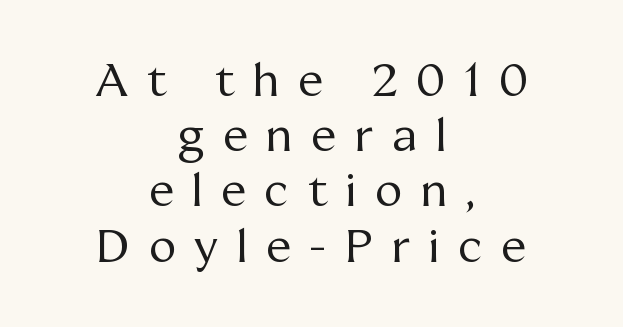
Q: Is the text bold? A: No.
Q: Is the text italic (slanted)? A: No, it is upright.
Q: Is the typeface a serif or a sans-serif typeface? A: Serif.
Q: Is the text underlined? A: No.
Q: How is the paragraph aligned? A: Centered.
Q: Is the spacing between letters normal or unusually wide? A: Unusually wide.
Q: Width (condensed, normal, or wide)? A: Normal.
Q: Stroke contrast? A: Medium.
Q: x-height? A: Medium.
Q: Monospaced? A: No.
